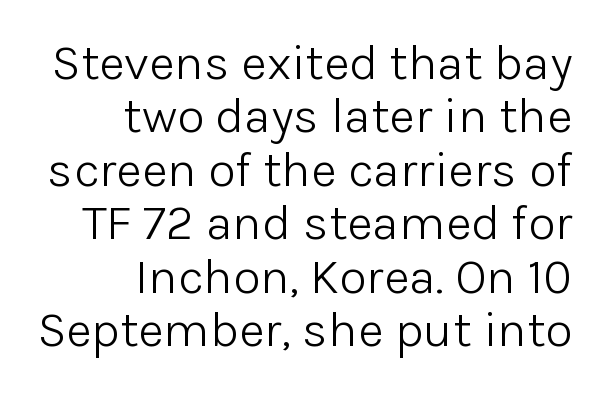
Q: Is the text bold? A: No.
Q: Is the text italic (slanted)? A: No, it is upright.
Q: Is the typeface a serif or a sans-serif typeface? A: Sans-serif.
Q: Is the text underlined? A: No.
Q: How is the paragraph aligned? A: Right-aligned.
Q: Is the spacing between letters normal or unusually wide? A: Normal.
Q: Is the spacing between lines tight, normal or loose? A: Tight.
Q: Width (condensed, normal, or wide)? A: Normal.
Q: Stroke contrast? A: Low.
Q: x-height? A: Medium.
Q: Monospaced? A: No.
